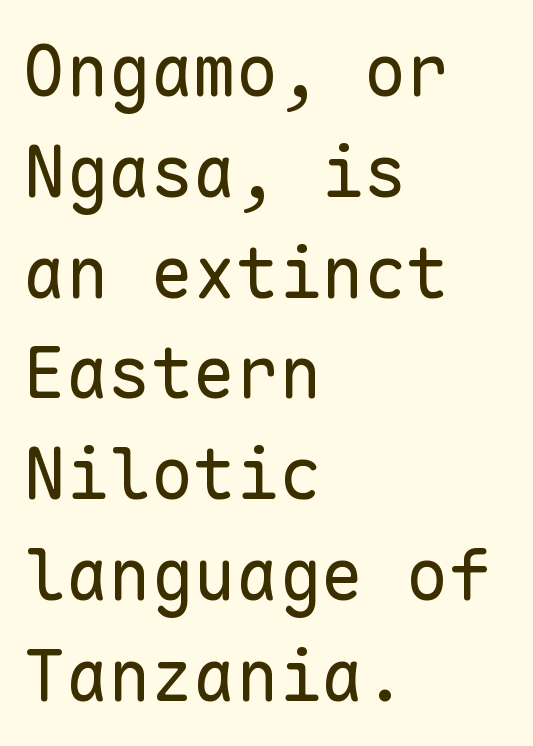
{"serif": "no", "italic": "no", "bold": "no", "weight": "regular", "width": "normal", "stroke_contrast": "low", "x_height": "medium", "monospaced": "yes", "underline": "no", "align": "left", "line_spacing": "normal", "line_spacing_ratio": 1.42, "letter_spacing": "normal", "letter_spacing_em": 0.0, "glyph_px": 71}
